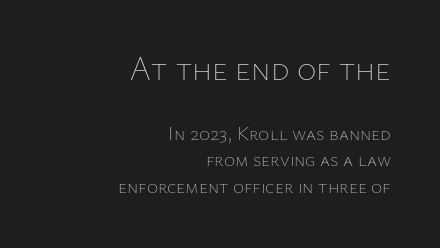
The image shows 33 px thin type, upright; set right-aligned, normal line spacing (1.4x), normal letter spacing, not underlined; the first (top) block is 1.74x larger; low stroke contrast and a medium x-height.
